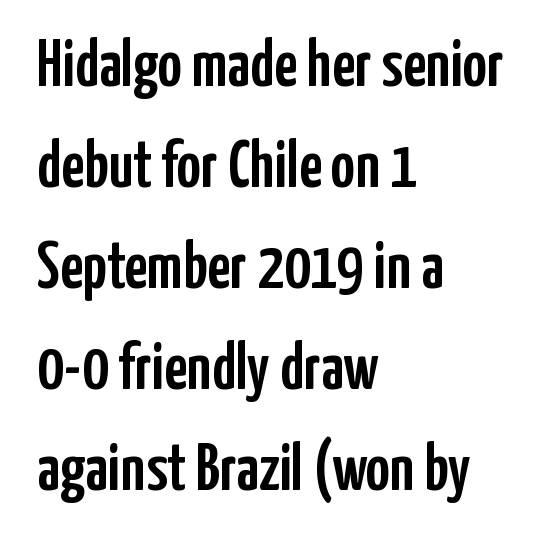
Q: Is the text italic (slanted)? A: No, it is upright.
Q: Is the typeface a serif or a sans-serif typeface? A: Sans-serif.
Q: Is the text underlined? A: No.
Q: How is the paragraph aligned? A: Left-aligned.
Q: Is the spacing between letters normal or unusually wide? A: Normal.
Q: Is the spacing between lines tight, normal or loose? A: Normal.
Q: Width (condensed, normal, or wide)? A: Condensed.
Q: Stroke contrast? A: Low.
Q: x-height? A: Medium.
Q: Monospaced? A: No.
